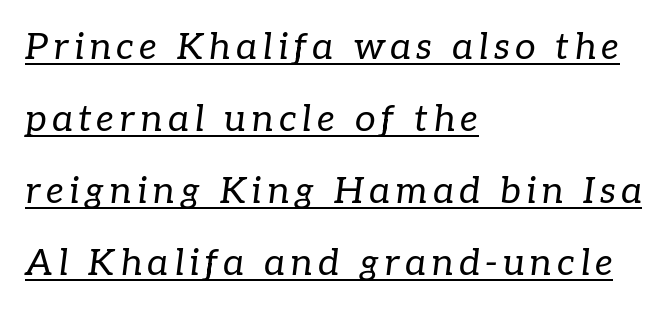
Summary of weight: not heavy and not bold. What kind of face is this? One with serifs. The block of text is sparse from top to bottom, with ample space between rows. The rendering uses natural spacing where letterforms have individual widths.
